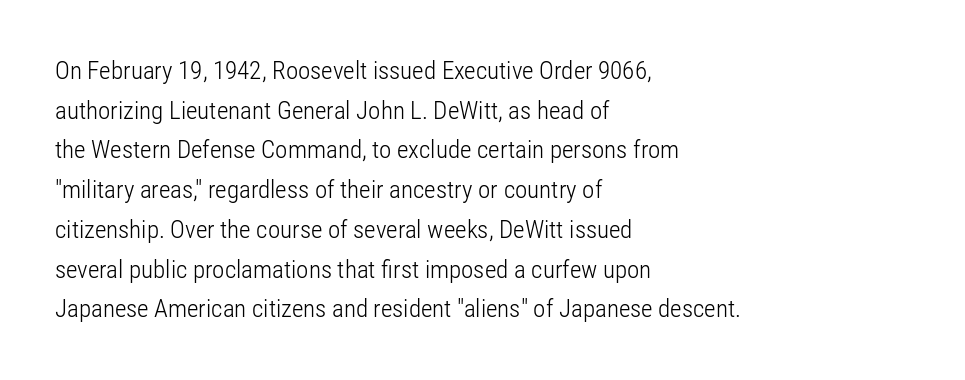
{"italic": "no", "bold": "no", "underline": "no", "align": "left", "line_spacing": "normal", "line_spacing_ratio": 1.59, "letter_spacing": "normal", "letter_spacing_em": 0.0, "glyph_px": 25}
